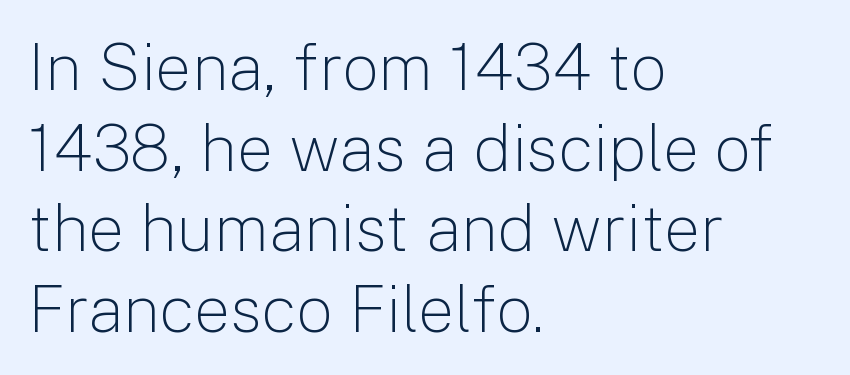
{"serif": "no", "italic": "no", "bold": "no", "weight": "light", "width": "normal", "stroke_contrast": "low", "x_height": "medium", "monospaced": "no", "underline": "no", "align": "left", "line_spacing_ratio": 1.24, "letter_spacing": "normal", "letter_spacing_em": 0.0, "glyph_px": 65}
